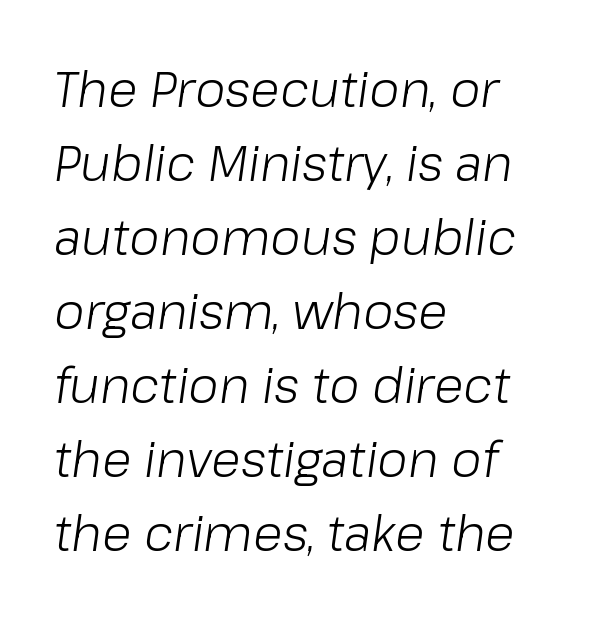
Q: Is the text bold? A: No.
Q: Is the text italic (slanted)? A: Yes, it leans right by about 8 degrees.
Q: Is the text underlined? A: No.
Q: How is the paragraph aligned? A: Left-aligned.
Q: Is the spacing between letters normal or unusually wide? A: Normal.
Q: Is the spacing between lines tight, normal or loose? A: Normal.
Q: Width (condensed, normal, or wide)? A: Normal.
Q: Stroke contrast? A: Low.
Q: x-height? A: Medium.
Q: Monospaced? A: No.
